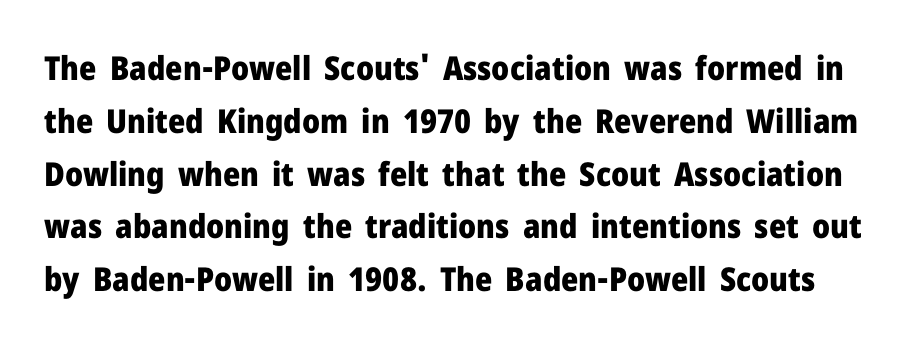
Posture: straight, roman, zero tilt. The zone under the glyphs is completely vacant. You could call the tracking neutral — neither tight nor loose. The letters carry no serifs — their stems end cleanly without finishing strokes.
